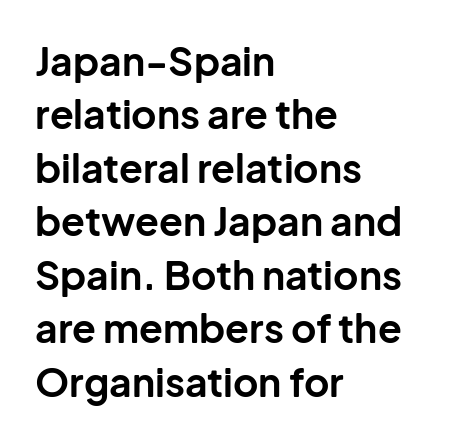
The image shows 39 px bold sans-serif type, upright; set left-aligned, normal line spacing (1.37x), normal letter spacing, not underlined; low stroke contrast and a medium x-height.
